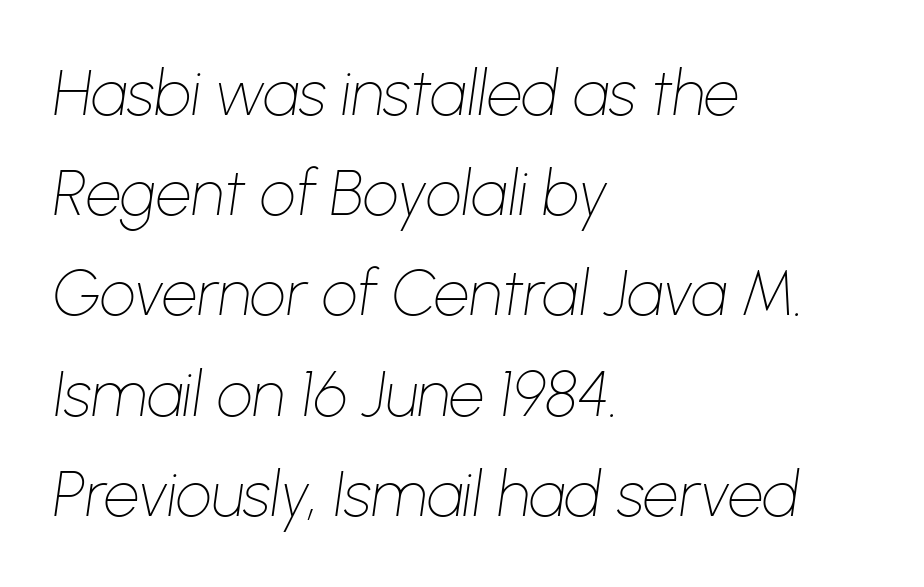
{"italic": "yes", "lean": "right", "slant_degrees": 8, "bold": "no", "weight": "thin", "width": "normal", "stroke_contrast": "low", "x_height": "medium", "monospaced": "no", "underline": "no", "align": "left", "line_spacing": "normal", "line_spacing_ratio": 1.59, "letter_spacing": "normal", "letter_spacing_em": 0.0, "glyph_px": 63}
